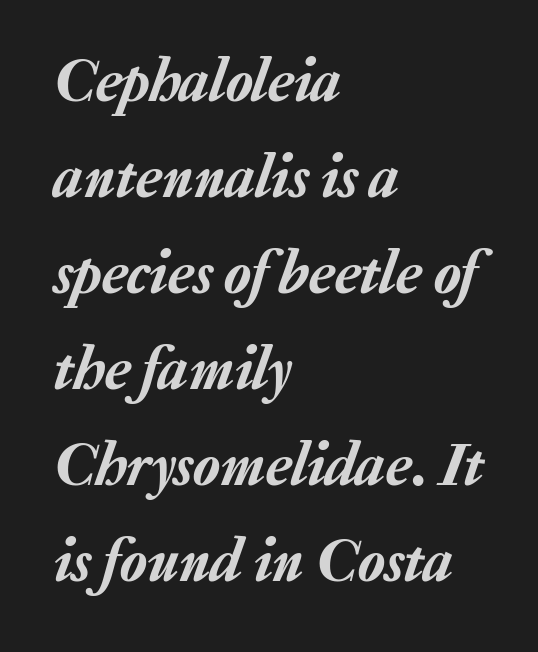
The image shows 62 px text type, italic (leaning right); set left-aligned, normal line spacing (1.55x), normal letter spacing, not underlined; low stroke contrast and a medium x-height.
